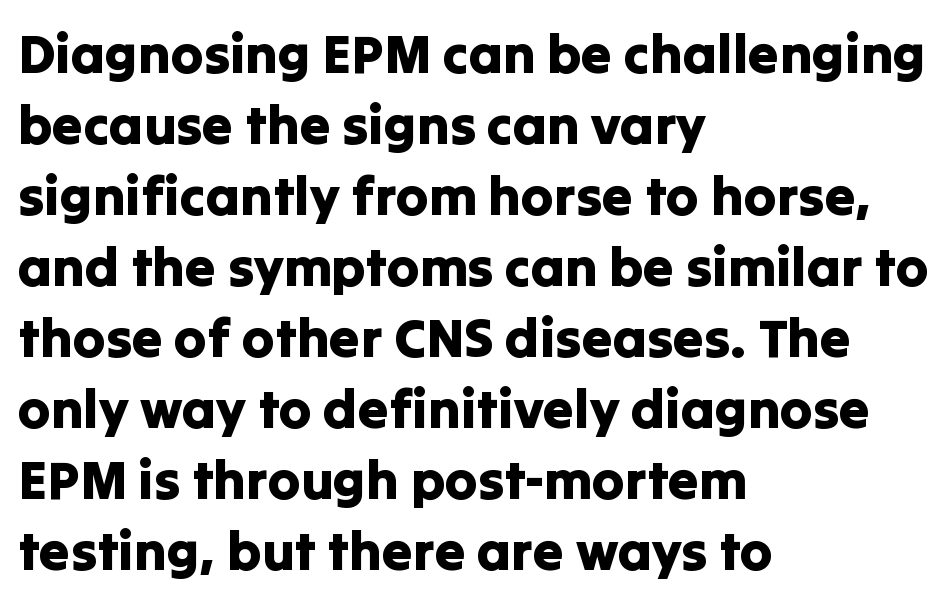
Q: Is the text italic (slanted)? A: No, it is upright.
Q: Is the typeface a serif or a sans-serif typeface? A: Sans-serif.
Q: Is the text underlined? A: No.
Q: How is the paragraph aligned? A: Left-aligned.
Q: Is the spacing between letters normal or unusually wide? A: Normal.
Q: Is the spacing between lines tight, normal or loose? A: Normal.
Q: Width (condensed, normal, or wide)? A: Normal.
Q: Stroke contrast? A: Low.
Q: x-height? A: Medium.
Q: Monospaced? A: No.
